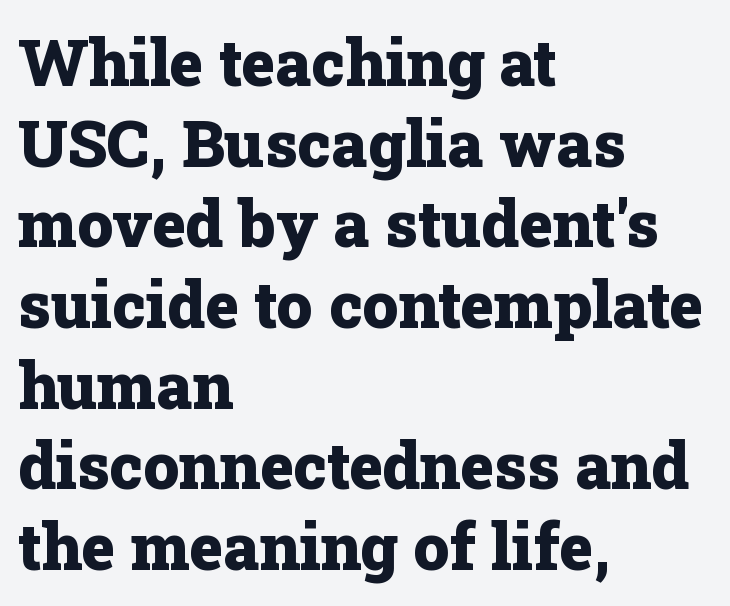
{"serif": "yes", "italic": "no", "bold": "yes", "weight": "heavy", "width": "normal", "stroke_contrast": "low", "x_height": "medium", "monospaced": "no", "underline": "no", "align": "left", "line_spacing": "normal", "line_spacing_ratio": 1.26, "letter_spacing": "normal", "letter_spacing_em": 0.0, "glyph_px": 64}
